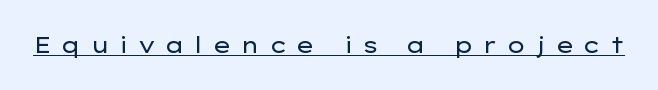
The passage shown is underscored from start to finish. Quick note: not italic, upright. On a weight scale, this lands at 450 or below. Short note: letters widely spaced.
